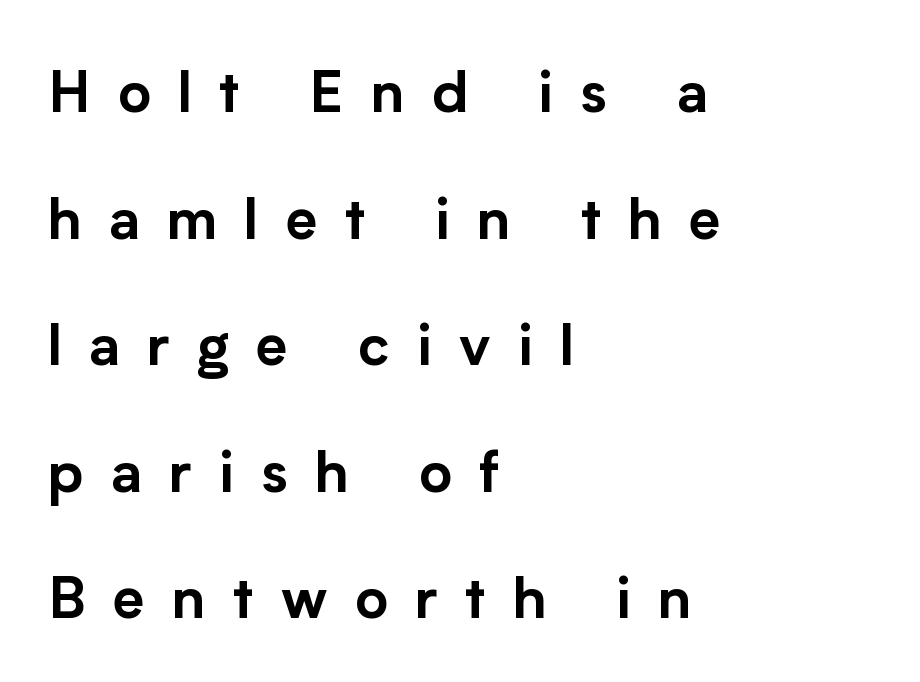
{"serif": "no", "italic": "no", "width": "normal", "stroke_contrast": "low", "x_height": "medium", "monospaced": "no", "underline": "no", "align": "left", "line_spacing": "loose", "line_spacing_ratio": 2.22, "letter_spacing": "wide", "letter_spacing_em": 0.48, "glyph_px": 57}
